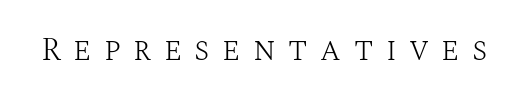
Q: Is the text bold? A: No.
Q: Is the text italic (slanted)? A: No, it is upright.
Q: Is the typeface a serif or a sans-serif typeface? A: Serif.
Q: Is the text underlined? A: No.
Q: Is the spacing between letters normal or unusually wide? A: Unusually wide.
Q: Width (condensed, normal, or wide)? A: Normal.
Q: Stroke contrast? A: Medium.
Q: x-height? A: Large.
Q: Monospaced? A: No.
